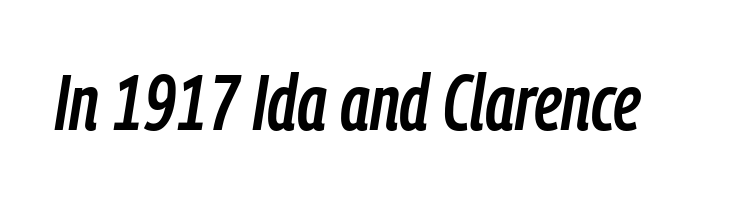
The image shows 77 px condensed type, italic (leaning right); set normal letter spacing, not underlined; low stroke contrast and a medium x-height.
